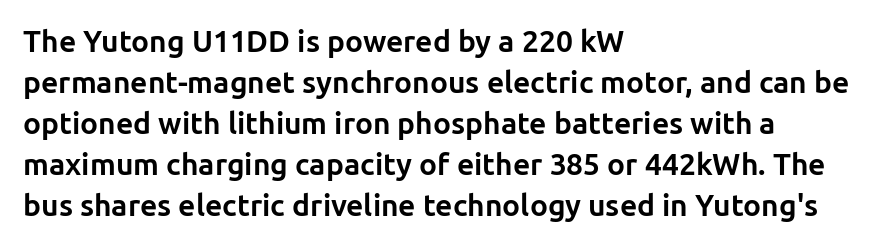
{"serif": "no", "italic": "no", "bold": "yes", "weight": "bold", "width": "normal", "stroke_contrast": "low", "x_height": "medium", "monospaced": "no", "underline": "no", "align": "left", "line_spacing": "normal", "line_spacing_ratio": 1.37, "letter_spacing": "normal", "letter_spacing_em": 0.0, "glyph_px": 30}
